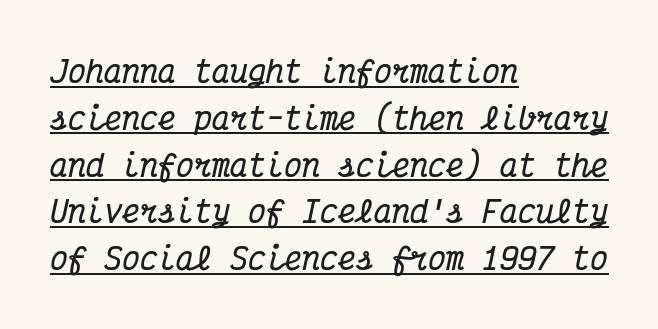
Regular leading. What kind of face is this? One with serifs. The paragraph shown leans on its left margin. Chunky letters — that's bold for sure. The line texture is even and compact thanks to regular tracking. The string is rendered with underlining switched on.
